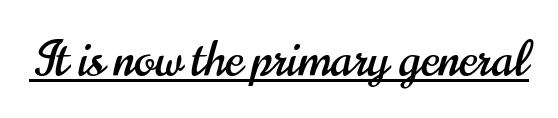
The image shows 49 px condensed sans-serif type; set normal letter spacing, underlined; high stroke contrast and a small x-height.
